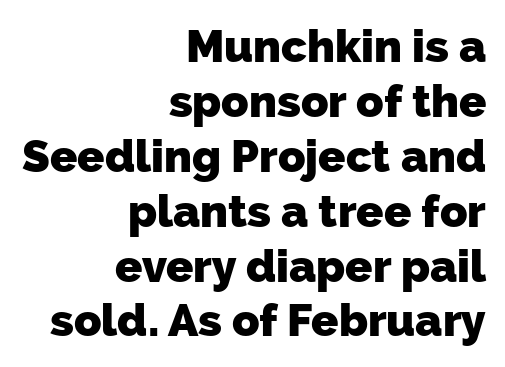
Glyph-to-glyph distance matches everyday printed text. Type without underlining. Note the varied advance widths — an 'i' is clearly narrower than an 'm'. Look at the bottom of the vertical strokes: they stop flat, with no serifs.
